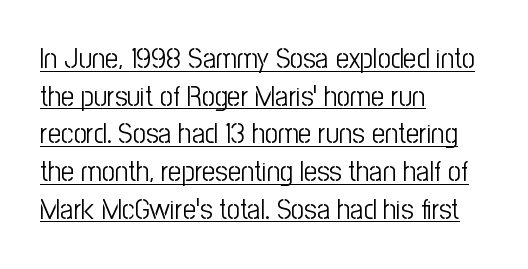
Evenly set lines give the paragraph a standard silhouette. Observe the absence of serifs on each vertical stroke in this sample. Note the varied advance widths — an 'i' is clearly narrower than an 'm'. Line beginnings align vertically; line endings do not.
